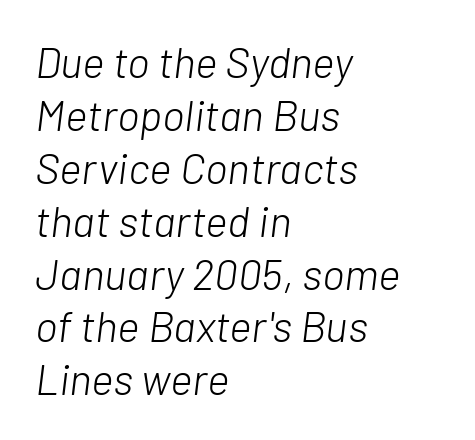
What stands out about the letter spacing? Nothing — it is the standard amount. A light-to-regular cut is what we see here. An italicized treatment has been applied to the whole sample. Decoration check: the copy has no underline. The passage shown is typed in a proportional face where columns would drift. If you drew a ruler down the left edge, every line would touch it.
